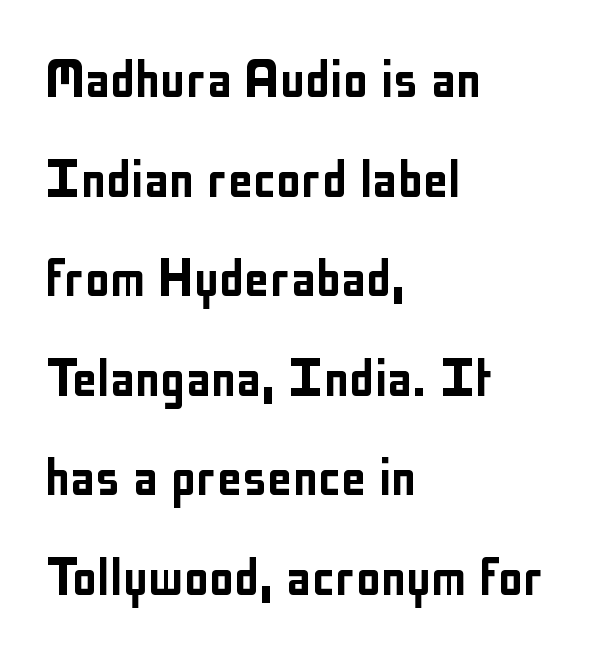
The rendering anchors every line to the left-hand side. Summary of vertical rhythm: regular, with standard interline spacing. The text was rendered using a sans face with plain stroke endings. Italic: no, the glyphs are upright roman.
